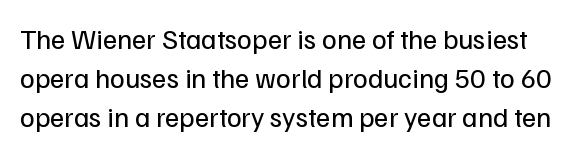
Q: Is the text bold? A: No.
Q: Is the text italic (slanted)? A: No, it is upright.
Q: Is the typeface a serif or a sans-serif typeface? A: Sans-serif.
Q: Is the text underlined? A: No.
Q: Is the spacing between letters normal or unusually wide? A: Normal.
Q: Is the spacing between lines tight, normal or loose? A: Normal.
Q: Width (condensed, normal, or wide)? A: Normal.
Q: Stroke contrast? A: Low.
Q: x-height? A: Medium.
Q: Monospaced? A: No.
